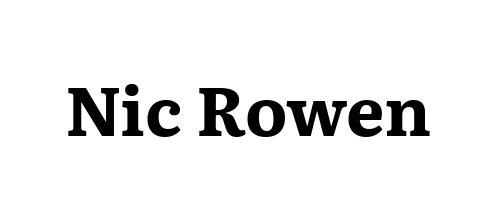
The image shows 68 px bold, wide serif type, upright; set normal letter spacing, not underlined; medium stroke contrast and a medium x-height.
